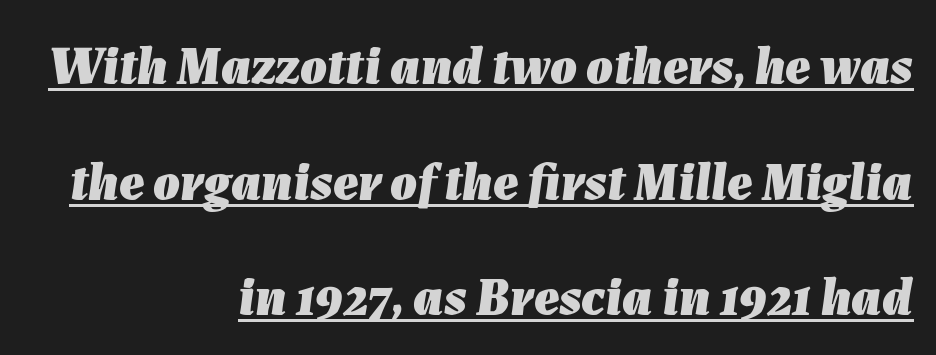
The image shows 53 px heavy type, italic (leaning right); set right-aligned, loose line spacing (2.18x), normal letter spacing, underlined; low stroke contrast and a medium x-height.
